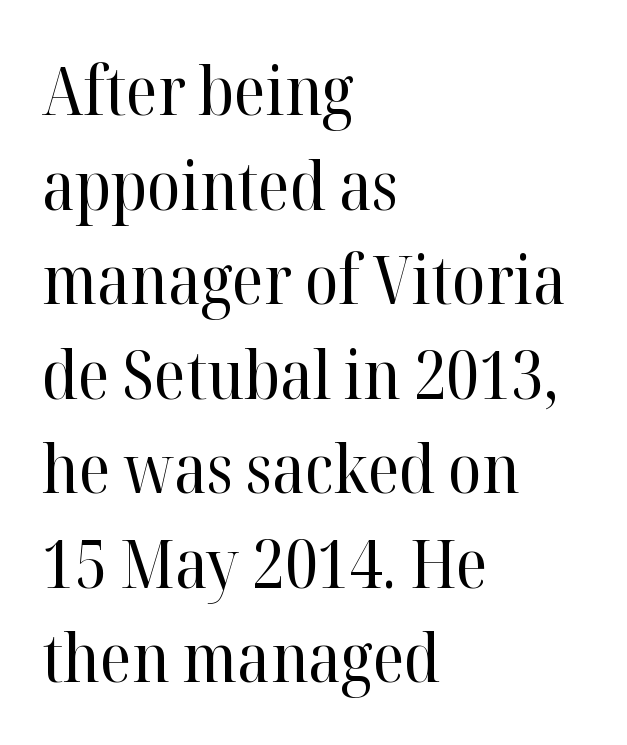
Q: Is the text bold? A: No.
Q: Is the text italic (slanted)? A: No, it is upright.
Q: Is the typeface a serif or a sans-serif typeface? A: Serif.
Q: Is the text underlined? A: No.
Q: How is the paragraph aligned? A: Left-aligned.
Q: Is the spacing between letters normal or unusually wide? A: Normal.
Q: Is the spacing between lines tight, normal or loose? A: Normal.
Q: Width (condensed, normal, or wide)? A: Normal.
Q: Stroke contrast? A: High.
Q: x-height? A: Medium.
Q: Monospaced? A: No.
